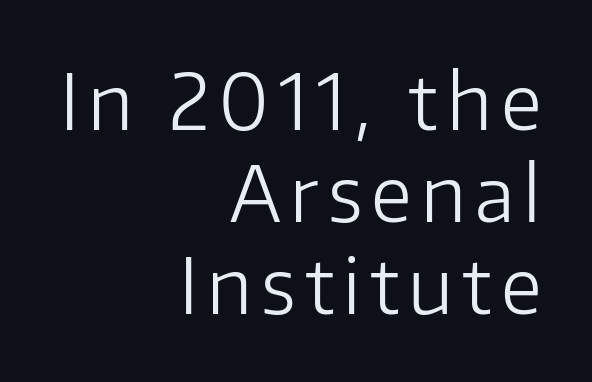
These lines were composed using upright roman letters. The zone under the glyphs is completely vacant. Look at the bottom of the vertical strokes: they stop flat, with no serifs. The weight tops out at a normal text grade. This sample has the flowing, uneven cadence of proportional lettering. The lines in this sample share a right terminus and differ only in where they begin.
